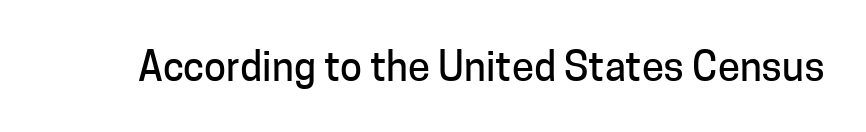
Q: Is the text italic (slanted)? A: No, it is upright.
Q: Is the typeface a serif or a sans-serif typeface? A: Sans-serif.
Q: Is the text underlined? A: No.
Q: Is the spacing between letters normal or unusually wide? A: Normal.
Q: Width (condensed, normal, or wide)? A: Normal.
Q: Stroke contrast? A: Low.
Q: x-height? A: Medium.
Q: Monospaced? A: No.
